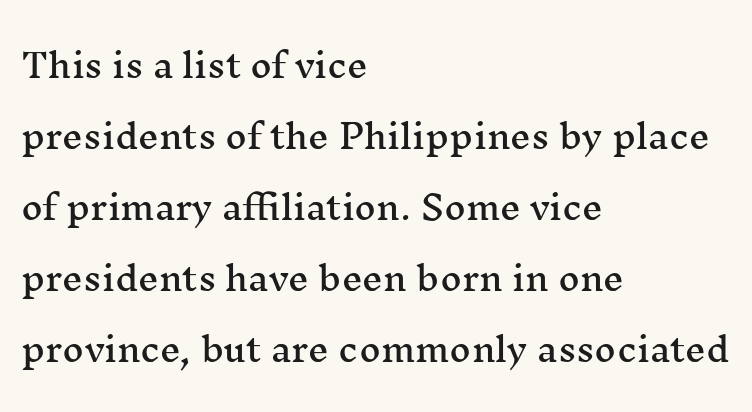
Q: Is the text italic (slanted)? A: No, it is upright.
Q: Is the typeface a serif or a sans-serif typeface? A: Serif.
Q: Is the text underlined? A: No.
Q: How is the paragraph aligned? A: Left-aligned.
Q: Is the spacing between letters normal or unusually wide? A: Normal.
Q: Is the spacing between lines tight, normal or loose? A: Loose.
Q: Width (condensed, normal, or wide)? A: Wide.
Q: Stroke contrast? A: Medium.
Q: x-height? A: Medium.
Q: Monospaced? A: No.
